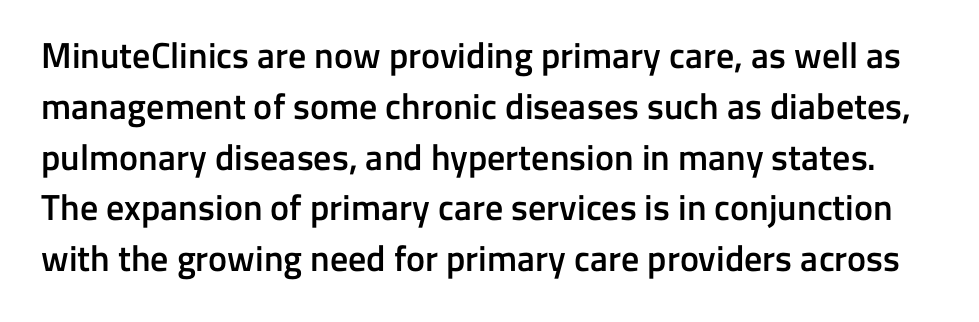
The image shows 36 px semibold sans-serif type, upright; set normal line spacing (1.41x), normal letter spacing, not underlined; low stroke contrast and a medium x-height.
